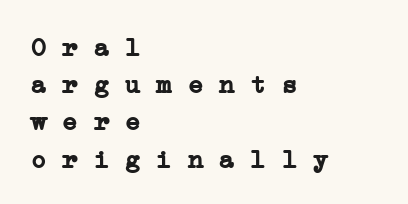
Q: Is the text bold? A: Yes.
Q: Is the text underlined? A: No.
Q: How is the paragraph aligned? A: Left-aligned.
Q: Is the spacing between letters normal or unusually wide? A: Normal.
Q: Is the spacing between lines tight, normal or loose? A: Normal.
